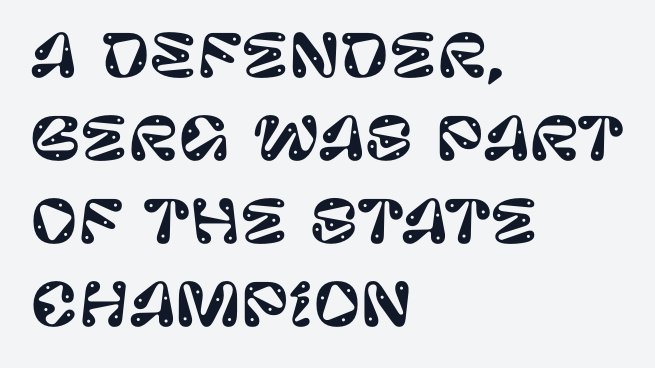
Q: Is the text italic (slanted)? A: Yes.
Q: Is the typeface a serif or a sans-serif typeface? A: Sans-serif.
Q: Is the text underlined? A: No.
Q: How is the paragraph aligned? A: Left-aligned.
Q: Is the spacing between letters normal or unusually wide? A: Normal.
Q: Is the spacing between lines tight, normal or loose? A: Normal.
Q: Width (condensed, normal, or wide)? A: Normal.
Q: Stroke contrast? A: Low.
Q: x-height? A: Large.
Q: Monospaced? A: No.
